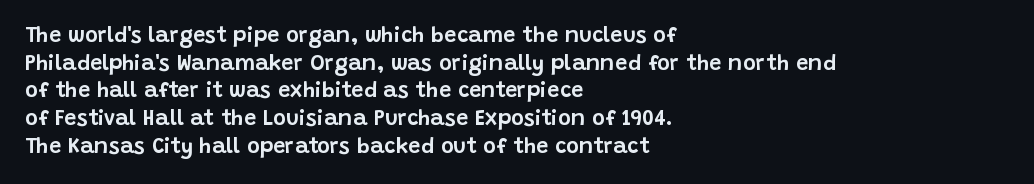
Q: Is the text italic (slanted)? A: No, it is upright.
Q: Is the text underlined? A: No.
Q: How is the paragraph aligned? A: Left-aligned.
Q: Is the spacing between letters normal or unusually wide? A: Normal.
Q: Is the spacing between lines tight, normal or loose? A: Normal.
